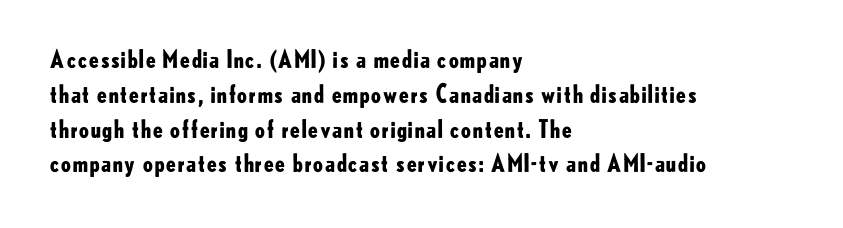
The image shows 24 px bold type, upright; set left-aligned, normal line spacing (1.45x), normal letter spacing, not underlined.
